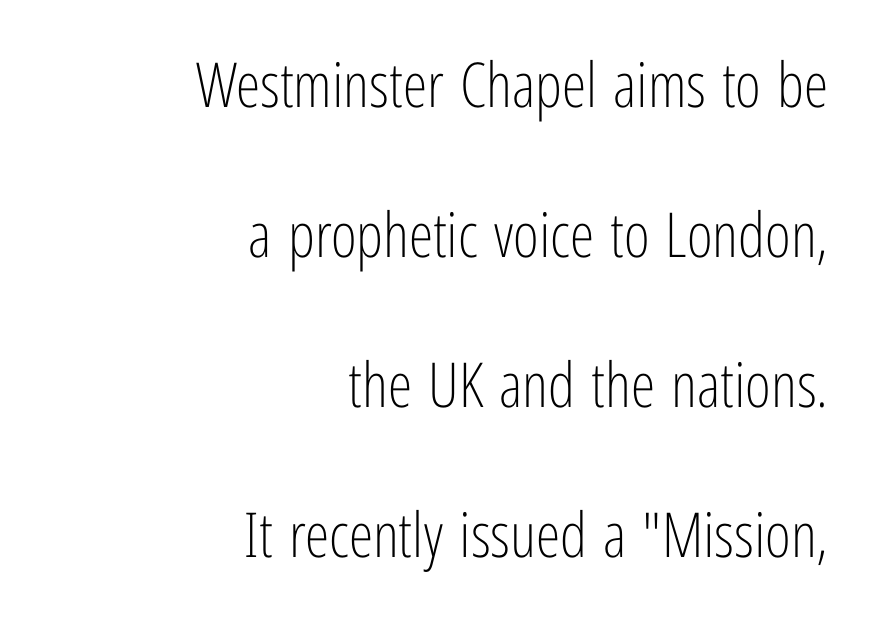
Airy leading. Notice how the stems are strictly vertical — no italics here. The zone under the glyphs is completely vacant. Counters stay open thanks to moderate or lighter strokes. Students, note that the glyphs here touch the page at normal intervals.
